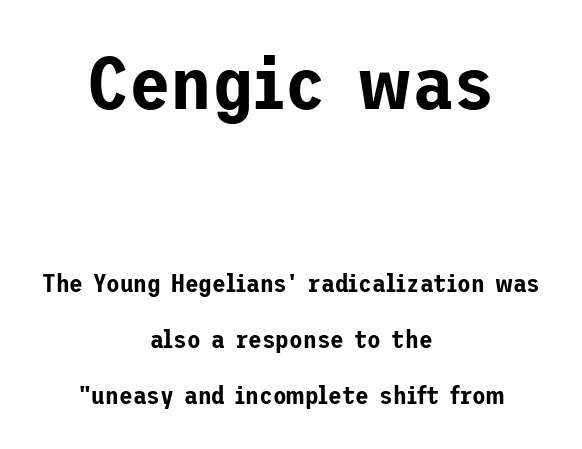
{"serif": "no", "italic": "no", "width": "normal", "stroke_contrast": "low", "x_height": "medium", "underline": "no", "align": "center", "line_spacing": "loose", "line_spacing_ratio": 2.23, "letter_spacing": "normal", "letter_spacing_em": 0.0, "larger_block": "first", "size_ratio": 3.04, "glyph_px": 76}
